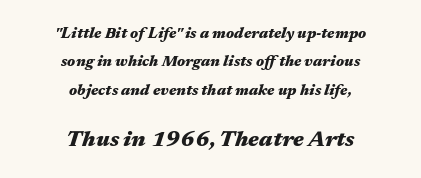
The passage shown has conventional tracking throughout. Slant detected: the letters are inclined. Just letters on the line, the space beneath them empty. Does the bottom block carry the larger type? Yes, it does. The typesetting leans heavy: a genuine bold. Does the copy run flush right? No — it is centered line by line.
